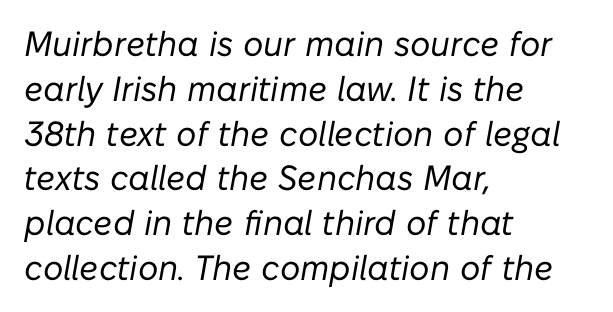
Q: Is the text bold? A: No.
Q: Is the text italic (slanted)? A: Yes, it leans right by about 10 degrees.
Q: Is the text underlined? A: No.
Q: How is the paragraph aligned? A: Left-aligned.
Q: Is the spacing between letters normal or unusually wide? A: Normal.
Q: Is the spacing between lines tight, normal or loose? A: Normal.
Q: Width (condensed, normal, or wide)? A: Normal.
Q: Stroke contrast? A: Low.
Q: x-height? A: Medium.
Q: Monospaced? A: No.
